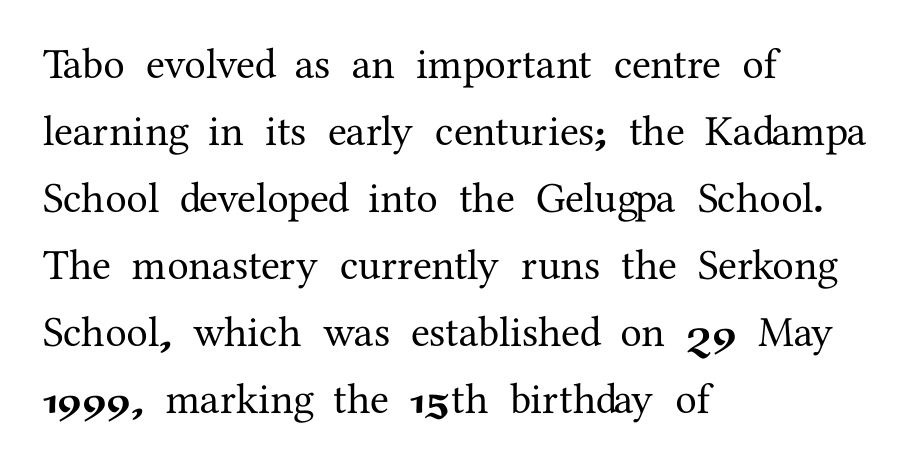
The image shows 43 px serif type, upright; set left-aligned, normal line spacing (1.56x), normal letter spacing, not underlined; medium stroke contrast and a medium x-height.
